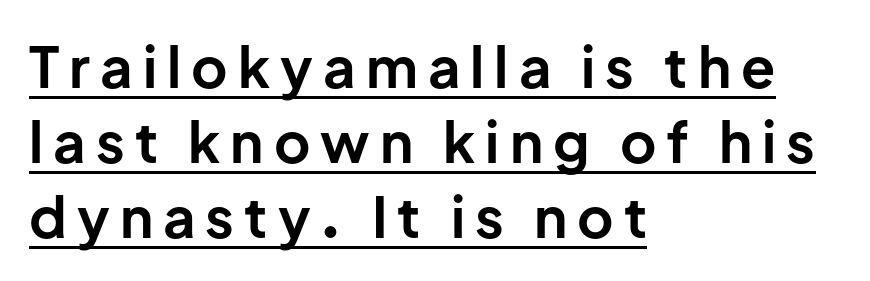
A student would call this left alignment; a typographer would say flush left, rag right. These characters rest on top of a visible drawn line. This is roman type, the default non-slanted kind. The block of text has a typical density, with ordinary space between rows. Compared with an ordinary text face, these strokes are far heavier — a full bold.
